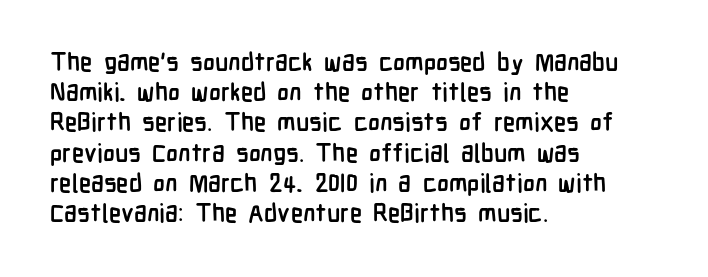
{"italic": "no", "bold": "yes", "underline": "no", "align": "left", "line_spacing_ratio": 1.21, "letter_spacing": "normal", "letter_spacing_em": 0.0, "glyph_px": 25}
